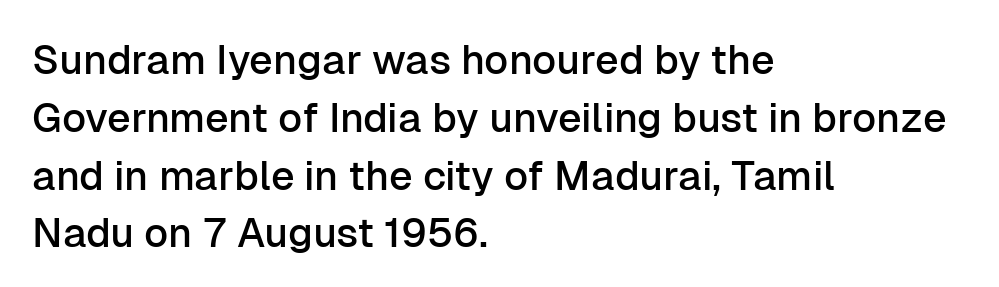
The image shows 41 px sans-serif type, upright; set left-aligned, normal line spacing (1.41x), normal letter spacing, not underlined; low stroke contrast and a medium x-height.
